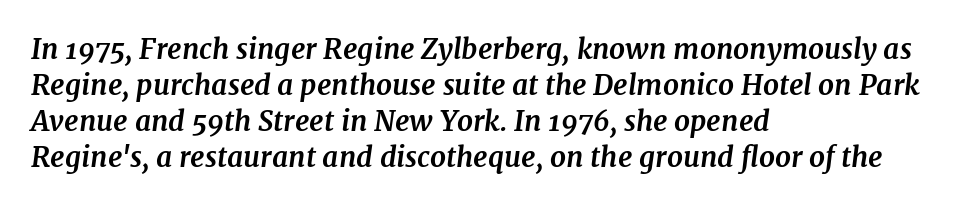
The image shows 28 px bold serif type, italic (leaning right); set left-aligned, normal line spacing (1.28x), normal letter spacing, not underlined; medium stroke contrast and a medium x-height.
